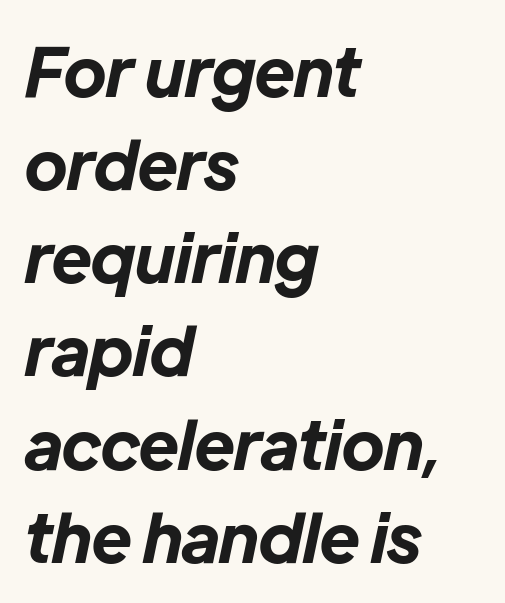
{"italic": "yes", "lean": "right", "slant_degrees": 12, "bold": "yes", "weight": "bold", "width": "normal", "stroke_contrast": "low", "x_height": "medium", "monospaced": "no", "underline": "no", "align": "left", "line_spacing": "normal", "line_spacing_ratio": 1.39, "letter_spacing": "normal", "letter_spacing_em": 0.0, "glyph_px": 67}
